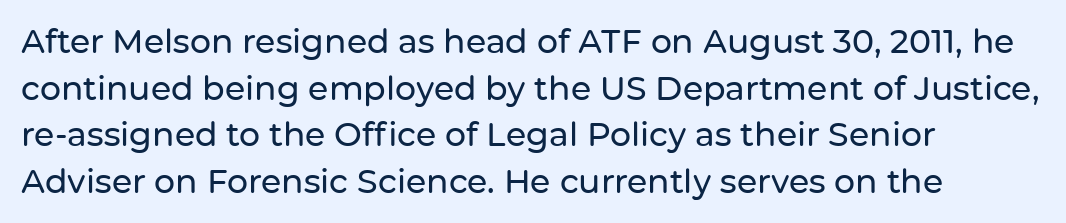
The zone under the glyphs is completely vacant. You could not count columns in this text — the font is proportionally spaced. Compared with typical paragraphs, the rows here are spaced about the same. This is roman type, the default non-slanted kind.
